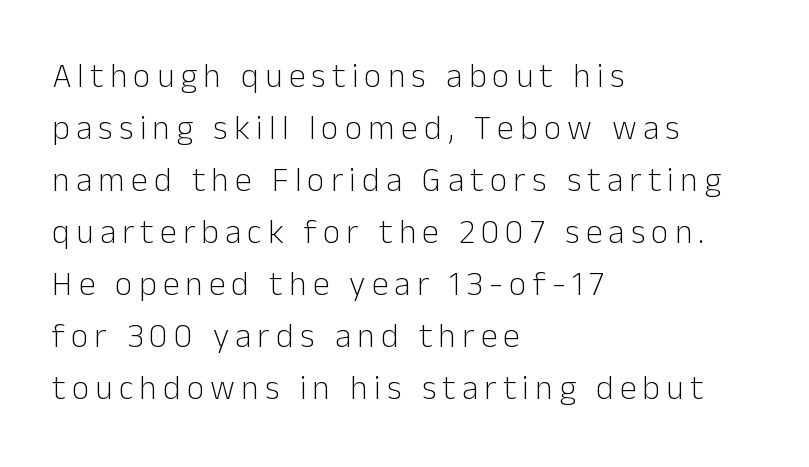
{"serif": "no", "italic": "no", "bold": "no", "weight": "light", "width": "normal", "stroke_contrast": "low", "x_height": "medium", "monospaced": "no", "underline": "no", "align": "left", "line_spacing": "normal", "line_spacing_ratio": 1.53, "glyph_px": 34}
